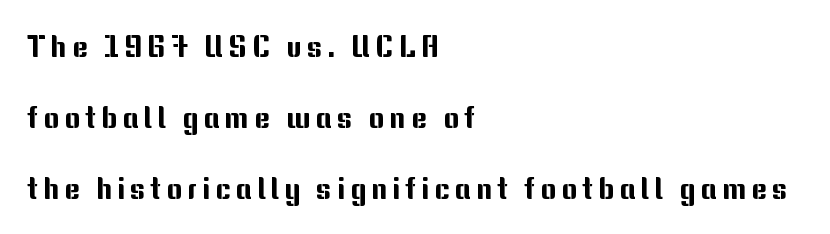
The image shows 30 px sans-serif type, upright; set left-aligned, loose line spacing (2.37x), not underlined; medium stroke contrast and a medium x-height.
